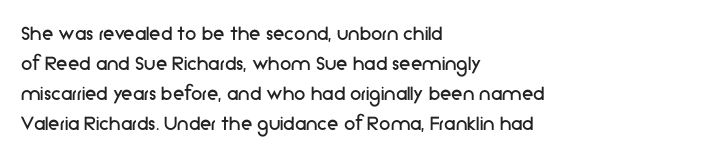
The image shows 23 px text type, upright; set left-aligned, normal line spacing (1.3x), normal letter spacing, not underlined.
